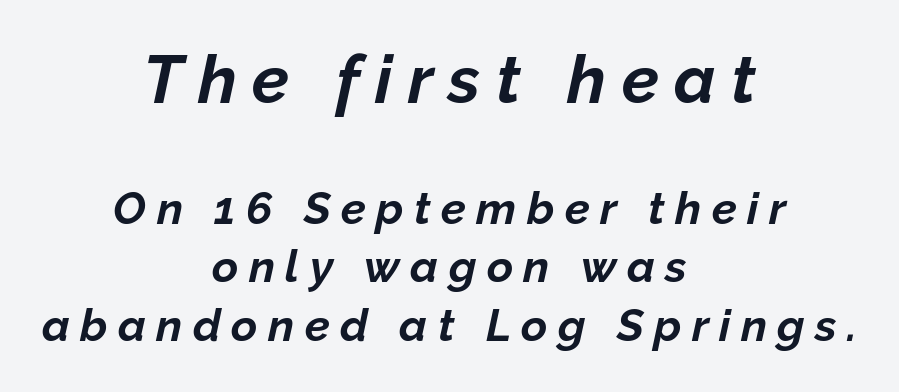
Layout note: lines centered. Heavy-handed strokes throughout: this text is bold. The upper block of text is set noticeably larger than the block beneath it. An italicized treatment has been applied to the whole sample. This rendering features lettering with no underline. How are the letters spaced? Widely, with obvious added tracking.
